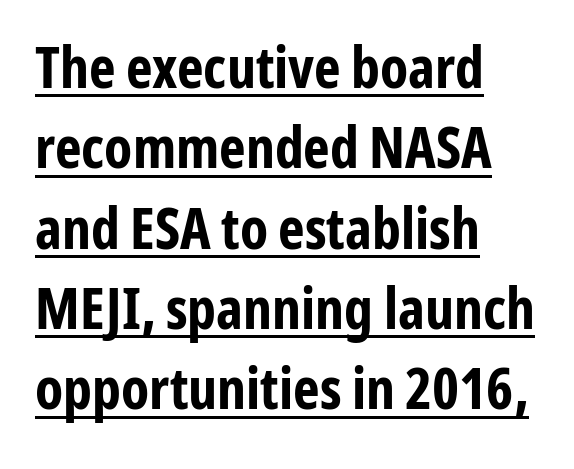
Q: Is the text bold? A: Yes.
Q: Is the text italic (slanted)? A: No, it is upright.
Q: Is the typeface a serif or a sans-serif typeface? A: Sans-serif.
Q: Is the text underlined? A: Yes.
Q: How is the paragraph aligned? A: Left-aligned.
Q: Is the spacing between letters normal or unusually wide? A: Normal.
Q: Is the spacing between lines tight, normal or loose? A: Normal.
Q: Width (condensed, normal, or wide)? A: Condensed.
Q: Stroke contrast? A: Low.
Q: x-height? A: Medium.
Q: Monospaced? A: No.
